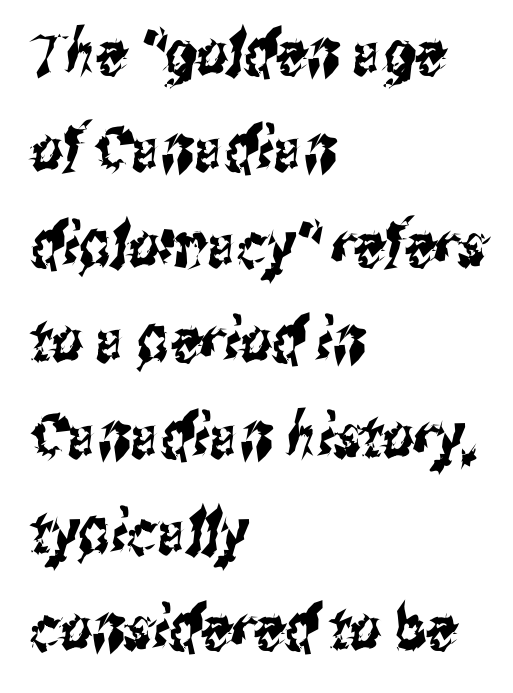
The image shows 61 px condensed sans-serif type; set left-aligned, normal line spacing (1.57x), normal letter spacing, not underlined; medium stroke contrast and a medium x-height.
